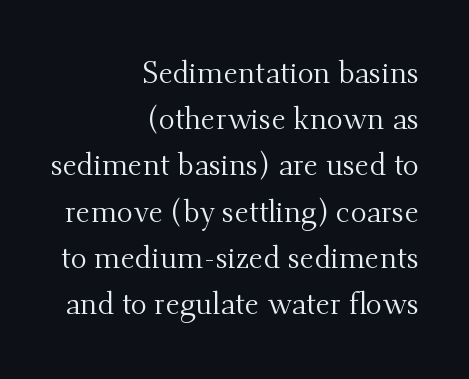
{"serif": "yes", "italic": "no", "bold": "no", "weight": "regular", "width": "normal", "stroke_contrast": "medium", "x_height": "small", "monospaced": "no", "underline": "no", "align": "right", "line_spacing": "normal", "line_spacing_ratio": 1.54, "letter_spacing": "normal", "letter_spacing_em": 0.0, "glyph_px": 30}
